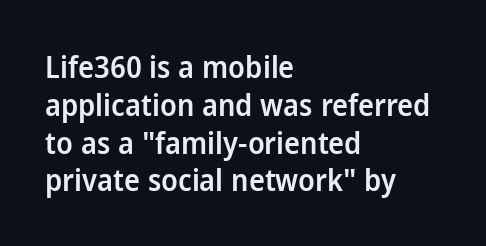
{"serif": "no", "italic": "no", "bold": "semi", "weight": "semibold", "width": "normal", "stroke_contrast": "low", "x_height": "medium", "monospaced": "no", "underline": "no", "align": "left", "line_spacing": "normal", "line_spacing_ratio": 1.26, "letter_spacing": "normal", "letter_spacing_em": 0.0, "glyph_px": 30}
